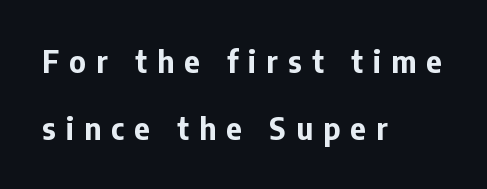
The image shows 30 px bold sans-serif type, upright; set left-aligned, loose line spacing (2.23x), unusually wide letter spacing (+0.34 em), not underlined; low stroke contrast and a medium x-height.
